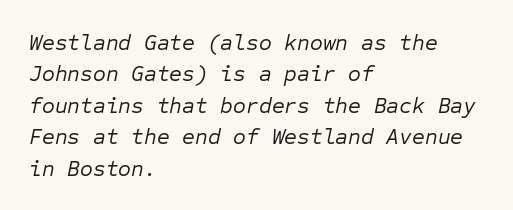
Tracking value appears to be zero — textbook default spacing. Alignment: flush left. The cut favours lightness, reaching ordinary text weight at its darkest. The area under the type is left untouched. The whole block is typeset with a tilt.
